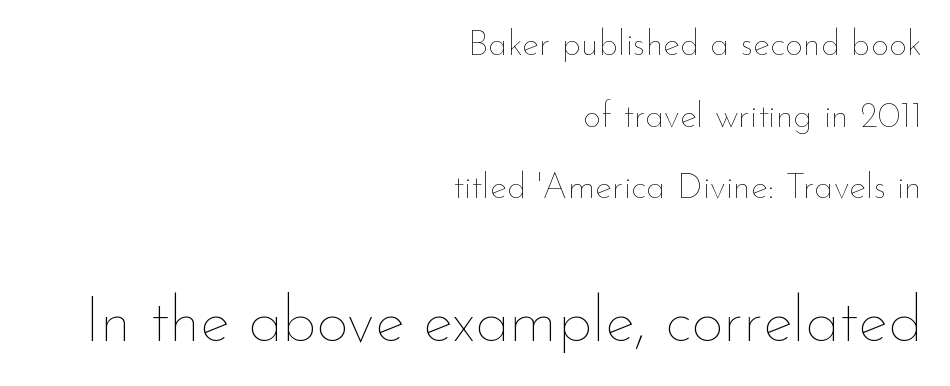
Q: Is the text bold? A: No.
Q: Is the text italic (slanted)? A: No, it is upright.
Q: Is the text underlined? A: No.
Q: How is the paragraph aligned? A: Right-aligned.
Q: Is the spacing between letters normal or unusually wide? A: Normal.
Q: Is the spacing between lines tight, normal or loose? A: Loose.
Q: Which block of text is set in a larger size, the first (top) or the second (bottom)? A: The second (bottom) one.
Q: Width (condensed, normal, or wide)? A: Normal.
Q: Stroke contrast? A: Low.
Q: x-height? A: Small.
Q: Monospaced? A: No.
